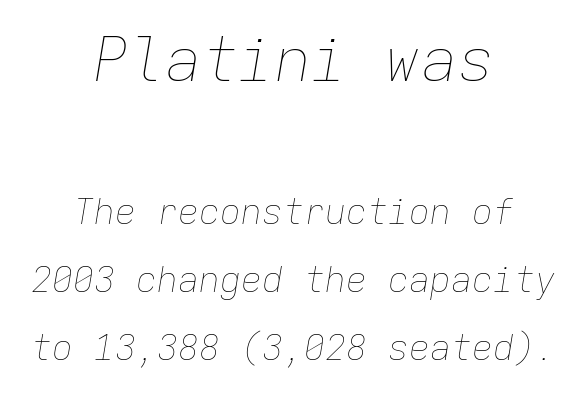
Q: Is the text bold? A: No.
Q: Is the text italic (slanted)? A: Yes, it leans right by about 9 degrees.
Q: Is the text underlined? A: No.
Q: How is the paragraph aligned? A: Centered.
Q: Is the spacing between letters normal or unusually wide? A: Normal.
Q: Is the spacing between lines tight, normal or loose? A: Loose.
Q: Which block of text is set in a larger size, the first (top) or the second (bottom)? A: The first (top) one.
Q: Width (condensed, normal, or wide)? A: Normal.
Q: Stroke contrast? A: Low.
Q: x-height? A: Medium.
Q: Monospaced? A: Yes.
